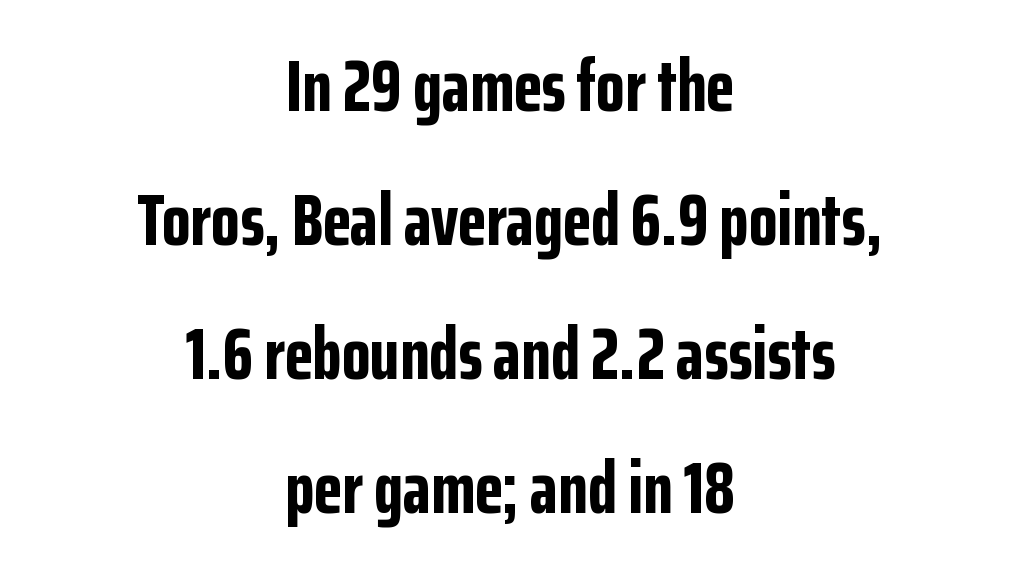
Q: Is the text bold? A: Yes.
Q: Is the text italic (slanted)? A: No, it is upright.
Q: Is the typeface a serif or a sans-serif typeface? A: Sans-serif.
Q: Is the text underlined? A: No.
Q: How is the paragraph aligned? A: Centered.
Q: Is the spacing between letters normal or unusually wide? A: Normal.
Q: Width (condensed, normal, or wide)? A: Condensed.
Q: Stroke contrast? A: Low.
Q: x-height? A: Medium.
Q: Monospaced? A: No.
